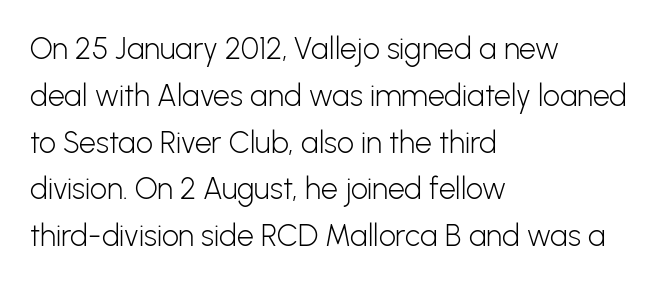
Q: Is the text bold? A: No.
Q: Is the text italic (slanted)? A: No, it is upright.
Q: Is the typeface a serif or a sans-serif typeface? A: Sans-serif.
Q: Is the text underlined? A: No.
Q: How is the paragraph aligned? A: Left-aligned.
Q: Is the spacing between letters normal or unusually wide? A: Normal.
Q: Is the spacing between lines tight, normal or loose? A: Normal.
Q: Width (condensed, normal, or wide)? A: Normal.
Q: Stroke contrast? A: Low.
Q: x-height? A: Medium.
Q: Monospaced? A: No.
